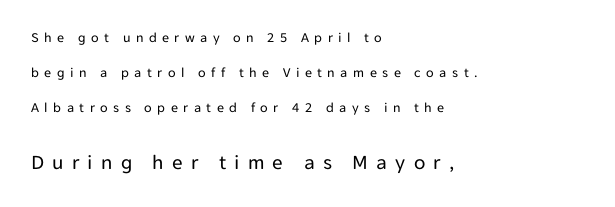
{"italic": "no", "bold": "no", "underline": "no", "align": "left", "line_spacing": "loose", "line_spacing_ratio": 2.49, "letter_spacing": "wide", "letter_spacing_em": 0.39, "larger_block": "second", "size_ratio": 1.5, "glyph_px": 21}
